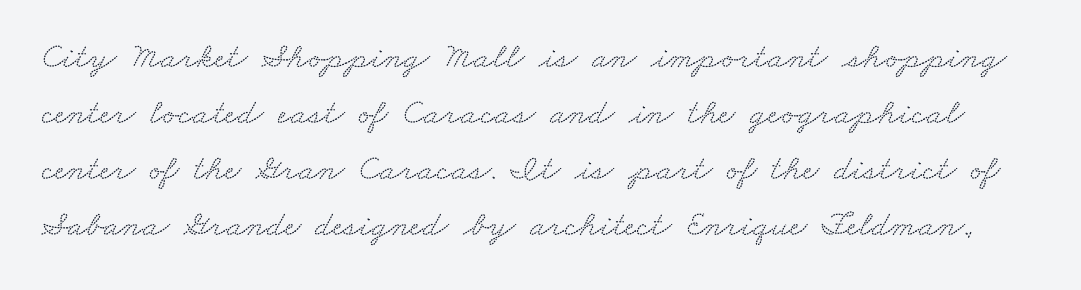
The image shows 36 px wide serif type; set normal line spacing (1.56x), normal letter spacing, not underlined; low stroke contrast and a small x-height.
